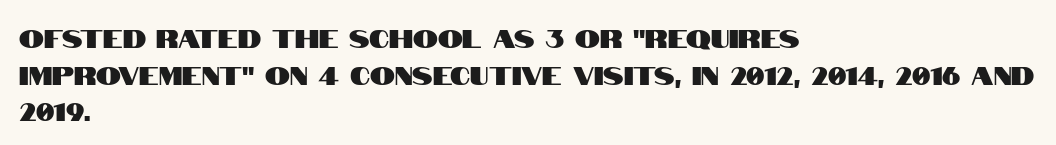
The image shows 25 px text type, upright; set left-aligned, normal line spacing (1.47x), normal letter spacing, not underlined.
